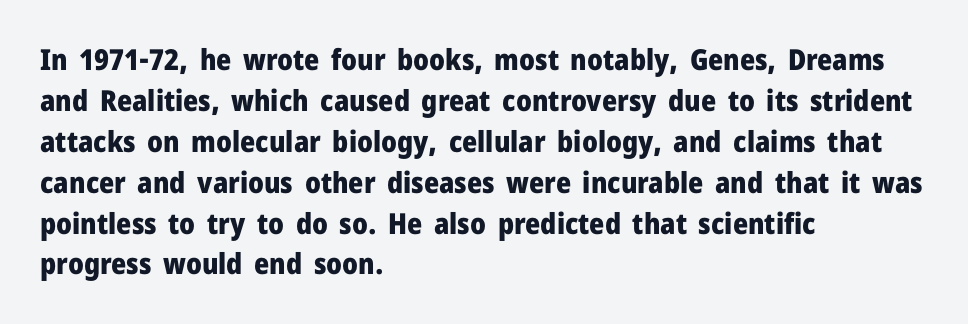
Q: Is the text bold? A: Yes.
Q: Is the text italic (slanted)? A: No, it is upright.
Q: Is the typeface a serif or a sans-serif typeface? A: Sans-serif.
Q: Is the text underlined? A: No.
Q: How is the paragraph aligned? A: Left-aligned.
Q: Is the spacing between letters normal or unusually wide? A: Normal.
Q: Is the spacing between lines tight, normal or loose? A: Normal.
Q: Width (condensed, normal, or wide)? A: Normal.
Q: Stroke contrast? A: Low.
Q: x-height? A: Medium.
Q: Monospaced? A: No.
